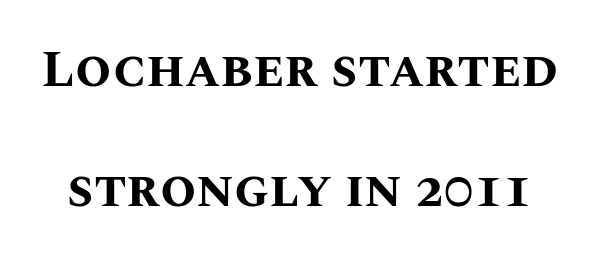
Q: Is the text bold? A: Yes.
Q: Is the text italic (slanted)? A: No, it is upright.
Q: Is the text underlined? A: No.
Q: Is the spacing between letters normal or unusually wide? A: Normal.
Q: Is the spacing between lines tight, normal or loose? A: Loose.
Q: Width (condensed, normal, or wide)? A: Normal.
Q: Stroke contrast? A: Medium.
Q: x-height? A: Large.
Q: Monospaced? A: No.
